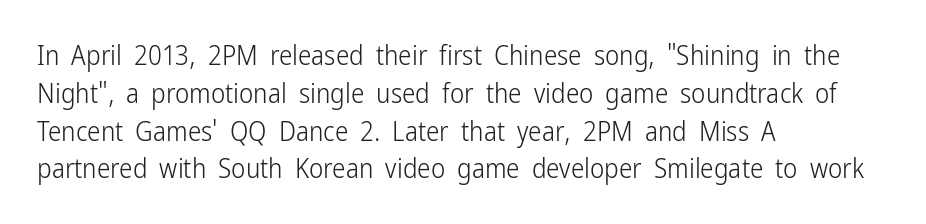
Q: Is the text bold? A: No.
Q: Is the text italic (slanted)? A: No, it is upright.
Q: Is the text underlined? A: No.
Q: How is the paragraph aligned? A: Left-aligned.
Q: Is the spacing between letters normal or unusually wide? A: Normal.
Q: Is the spacing between lines tight, normal or loose? A: Normal.
